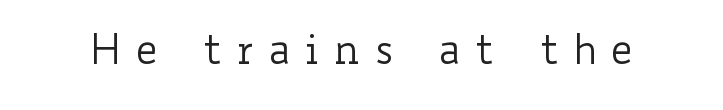
The image shows 41 px regular-weight, wide type, upright; set unusually wide letter spacing (+0.32 em), not underlined; low stroke contrast and a small x-height.
